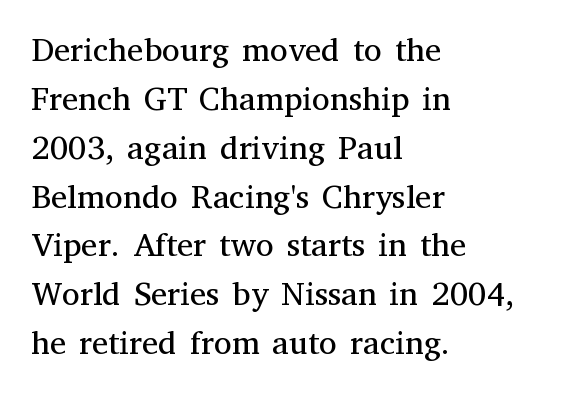
{"serif": "yes", "italic": "no", "bold": "no", "weight": "regular", "width": "normal", "stroke_contrast": "medium", "x_height": "medium", "monospaced": "no", "underline": "no", "align": "left", "line_spacing": "normal", "line_spacing_ratio": 1.48, "letter_spacing": "normal", "letter_spacing_em": 0.0, "glyph_px": 33}
